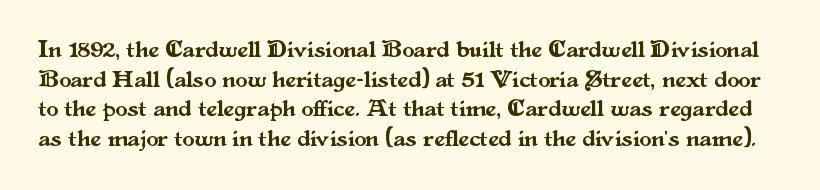
{"italic": "no", "underline": "no", "line_spacing_ratio": 1.23, "letter_spacing": "normal", "letter_spacing_em": 0.0, "glyph_px": 24}
